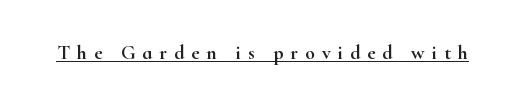
Q: Is the text italic (slanted)? A: No, it is upright.
Q: Is the text underlined? A: Yes.
Q: Is the spacing between letters normal or unusually wide? A: Unusually wide.
